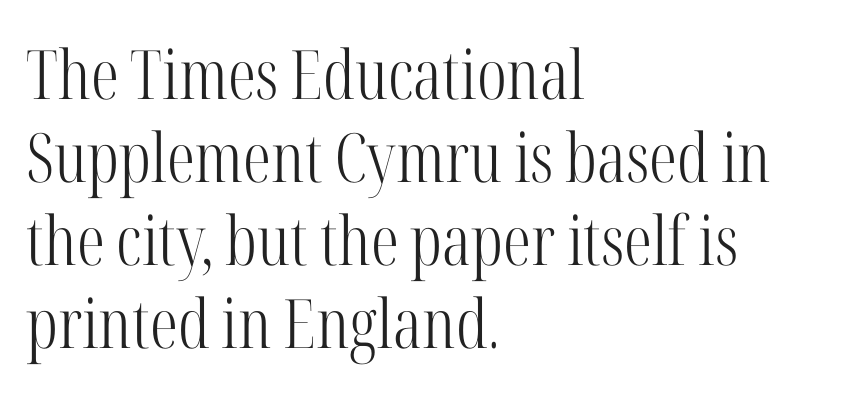
The image shows 68 px light, condensed serif type, upright; set left-aligned, line spacing 1.22x, normal letter spacing, not underlined; high stroke contrast and a medium x-height.
